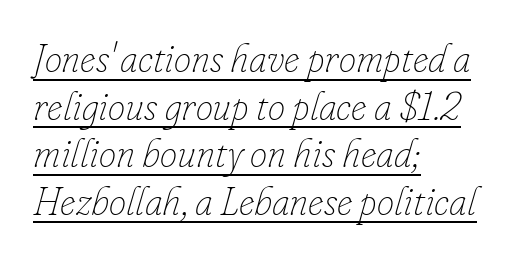
The image shows 39 px thin type, italic (leaning right); set left-aligned, line spacing 1.22x, normal letter spacing, underlined; low stroke contrast and a small x-height.
